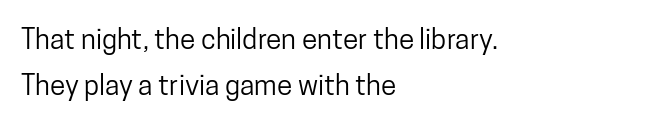
The passage shown has conventional tracking throughout. A typesetter would label this face a sans. Each letter keeps its own natural width here, so spacing adapts to shape. The font's upright variant was chosen for this text.
